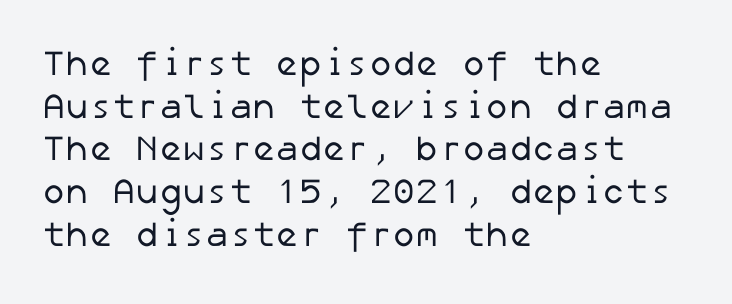
Q: Is the text bold? A: No.
Q: Is the typeface a serif or a sans-serif typeface? A: Sans-serif.
Q: Is the text underlined? A: No.
Q: How is the paragraph aligned? A: Left-aligned.
Q: Is the spacing between letters normal or unusually wide? A: Normal.
Q: Width (condensed, normal, or wide)? A: Normal.
Q: Stroke contrast? A: Low.
Q: x-height? A: Medium.
